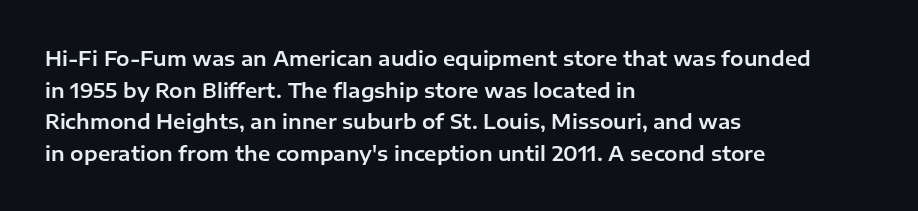
The baseline area is clear. The letterforms sit shoulder to shoulder at normal distance. Each line starts at the same left margin while the right side varies. You can tell it's not italic because the verticals are truly vertical.
